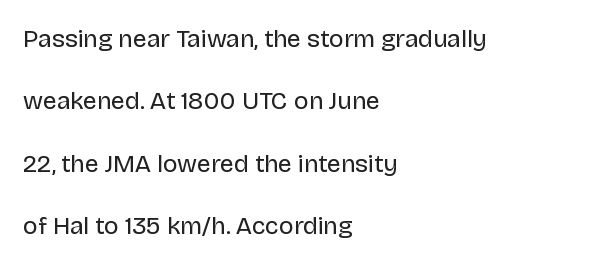
Q: Is the text bold? A: No.
Q: Is the text italic (slanted)? A: No, it is upright.
Q: Is the text underlined? A: No.
Q: How is the paragraph aligned? A: Left-aligned.
Q: Is the spacing between letters normal or unusually wide? A: Normal.
Q: Is the spacing between lines tight, normal or loose? A: Loose.
